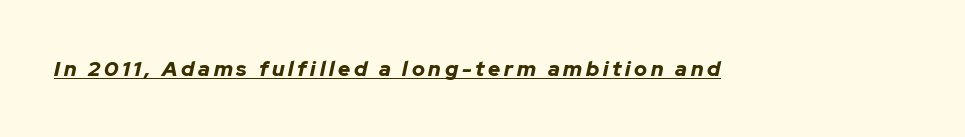
The whole block is typeset with a tilt. The words here are underlined. Students, this is bold: see how much ink each stroke carries.
